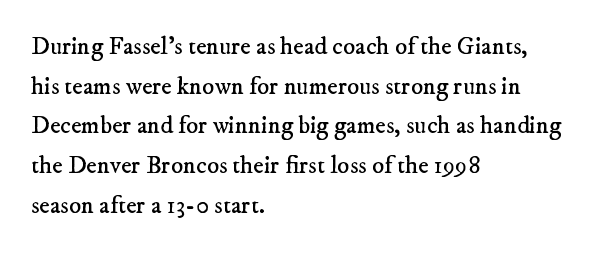
Q: Is the text bold? A: No.
Q: Is the text underlined? A: No.
Q: How is the paragraph aligned? A: Left-aligned.
Q: Is the spacing between letters normal or unusually wide? A: Normal.
Q: Is the spacing between lines tight, normal or loose? A: Normal.
